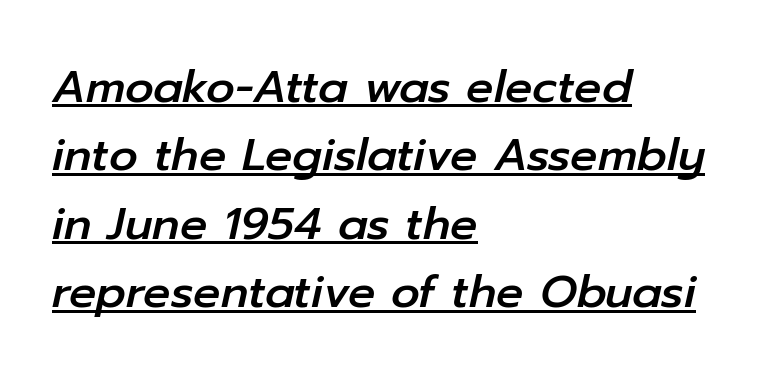
{"italic": "yes", "lean": "right", "slant_degrees": 12, "width": "normal", "stroke_contrast": "low", "x_height": "medium", "monospaced": "no", "underline": "yes", "align": "left", "line_spacing": "normal", "line_spacing_ratio": 1.52, "letter_spacing": "normal", "letter_spacing_em": 0.0, "glyph_px": 45}
